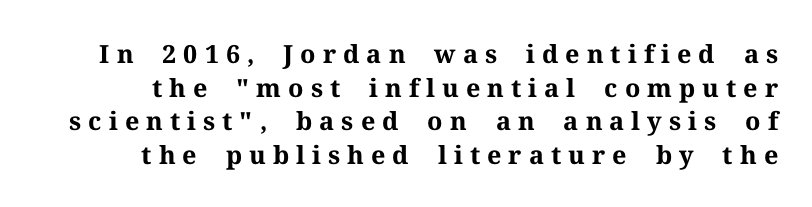
The image shows 25 px bold type, upright; set normal line spacing (1.35x), unusually wide letter spacing (+0.28 em), not underlined.
